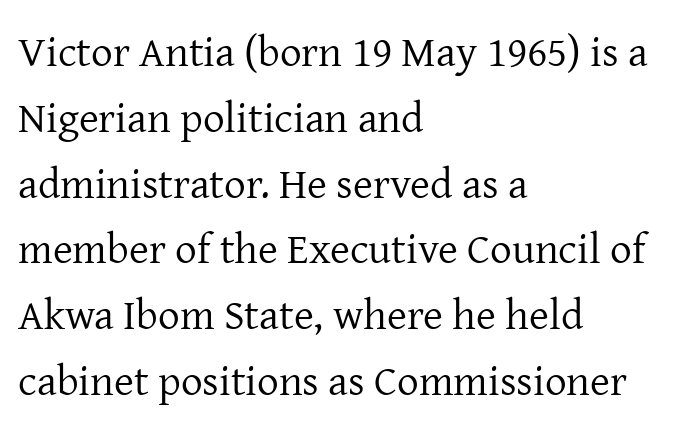
{"serif": "yes", "italic": "no", "bold": "no", "weight": "regular", "width": "normal", "stroke_contrast": "low", "x_height": "medium", "monospaced": "no", "underline": "no", "align": "left", "line_spacing": "normal", "line_spacing_ratio": 1.53, "letter_spacing": "normal", "letter_spacing_em": 0.0, "glyph_px": 43}
